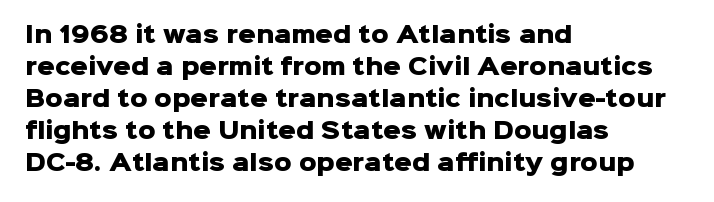
{"italic": "no", "bold": "yes", "underline": "no", "align": "left", "line_spacing": "normal", "line_spacing_ratio": 1.46, "letter_spacing": "normal", "letter_spacing_em": 0.0, "glyph_px": 22}
